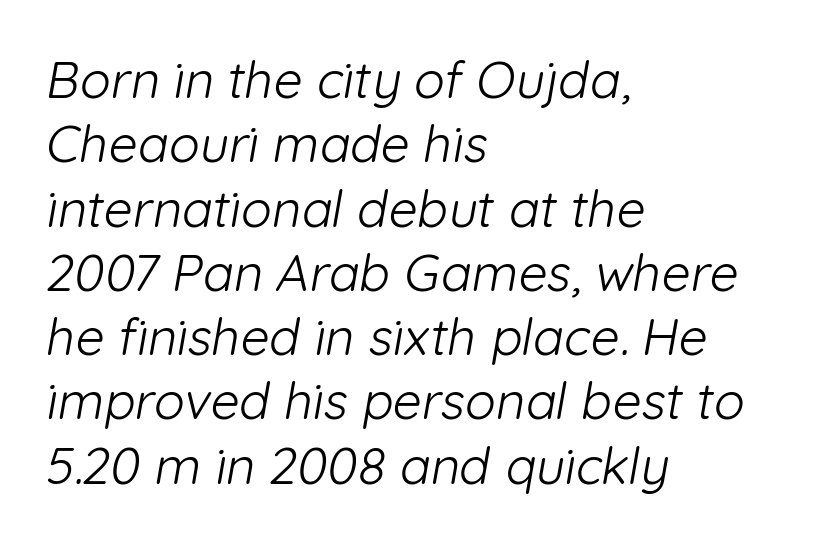
{"serif": "no", "bold": "no", "weight": "light", "width": "normal", "stroke_contrast": "low", "x_height": "medium", "monospaced": "no", "underline": "no", "align": "left", "line_spacing": "normal", "line_spacing_ratio": 1.26, "letter_spacing": "normal", "letter_spacing_em": 0.0, "glyph_px": 51}
